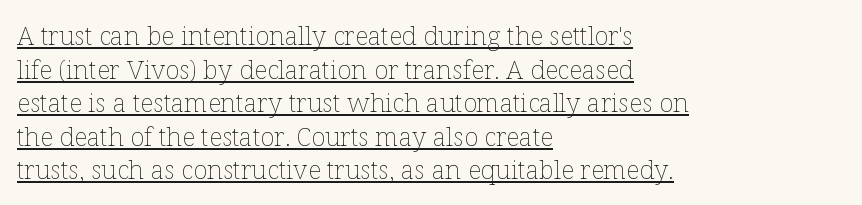
Unbolded letterforms with no extra heft. Inter-character spacing is left at the font's built-in metrics. Notice how the stems are strictly vertical — no italics here. Students, observe the line beneath the letters — that is underlining. Interline gaps are of average width in this sample. The paragraph has a hard left edge and a soft right edge.
